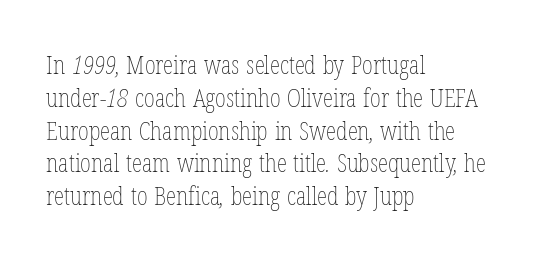
{"bold": "no", "underline": "no", "align": "left", "line_spacing": "normal", "line_spacing_ratio": 1.26, "letter_spacing": "normal", "letter_spacing_em": 0.0, "glyph_px": 26}
